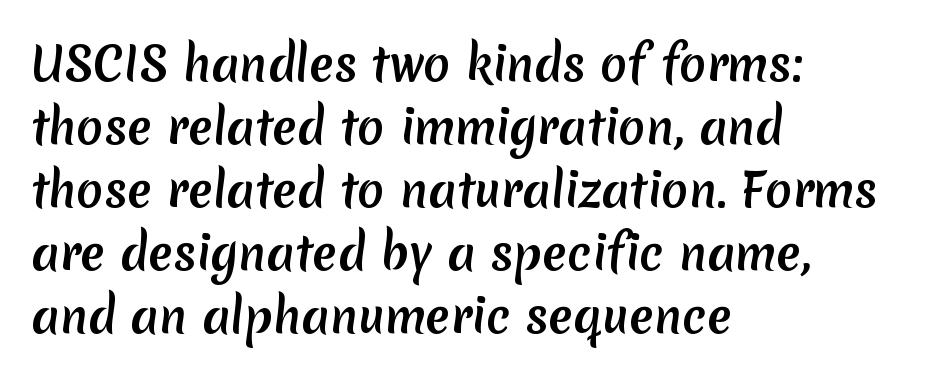
{"serif": "no", "width": "normal", "stroke_contrast": "medium", "x_height": "medium", "monospaced": "no", "underline": "no", "align": "left", "line_spacing": "normal", "line_spacing_ratio": 1.4, "letter_spacing": "normal", "letter_spacing_em": 0.0, "glyph_px": 45}
